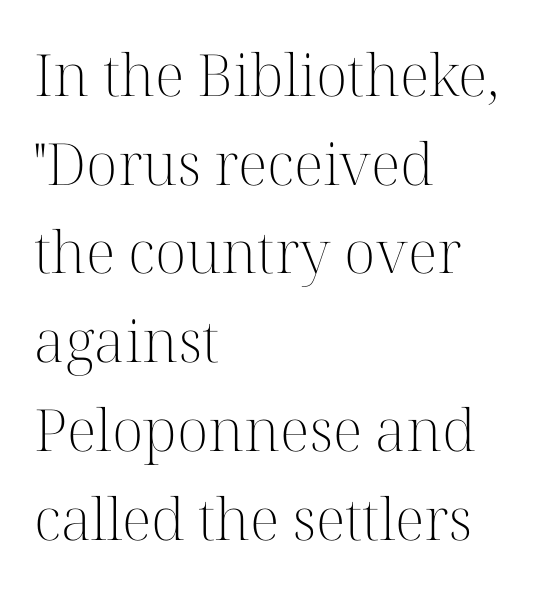
{"serif": "yes", "italic": "no", "bold": "no", "weight": "light", "width": "normal", "stroke_contrast": "high", "x_height": "medium", "monospaced": "no", "underline": "no", "align": "left", "line_spacing": "normal", "line_spacing_ratio": 1.53, "letter_spacing": "normal", "letter_spacing_em": 0.0, "glyph_px": 58}
